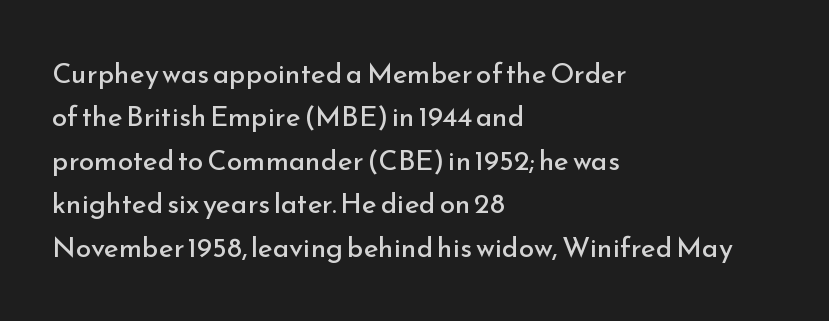
The image shows 28 px regular-weight sans-serif type, upright; set left-aligned, normal line spacing (1.55x), normal letter spacing, not underlined; low stroke contrast and a small x-height.
